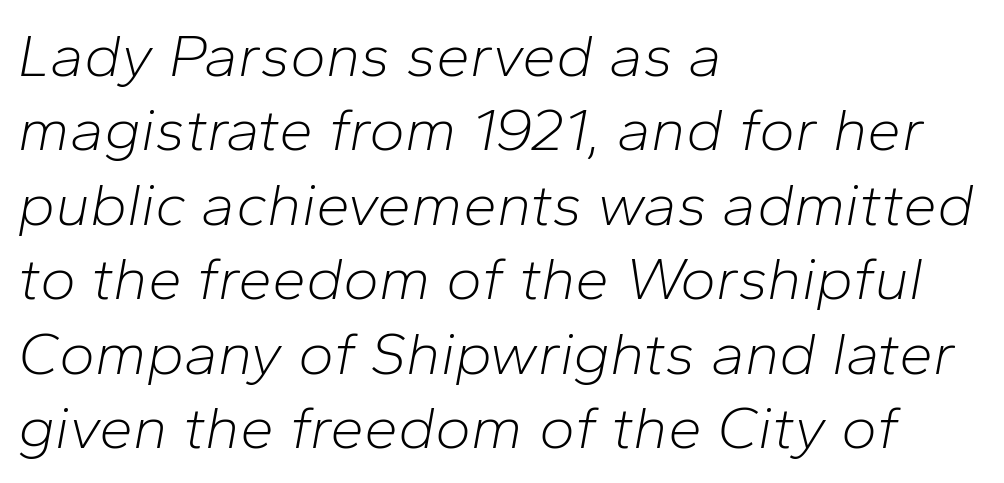
The string is rendered with underlining switched off. Caption: multi-line text, flush left, ragged right. The weight tops out at a normal text grade. Characters are canted at an angle relative to the baseline's perpendicular.
